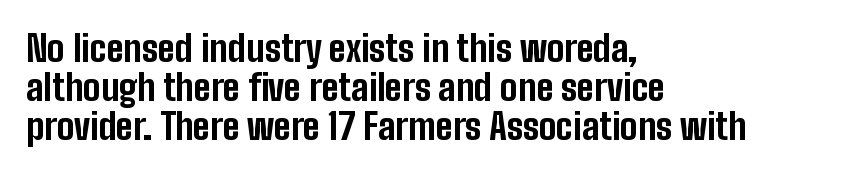
{"serif": "no", "italic": "no", "bold": "yes", "weight": "bold", "width": "condensed", "stroke_contrast": "low", "x_height": "medium", "monospaced": "no", "underline": "no", "align": "left", "line_spacing": "tight", "line_spacing_ratio": 1.08, "letter_spacing": "normal", "letter_spacing_em": 0.0, "glyph_px": 36}
